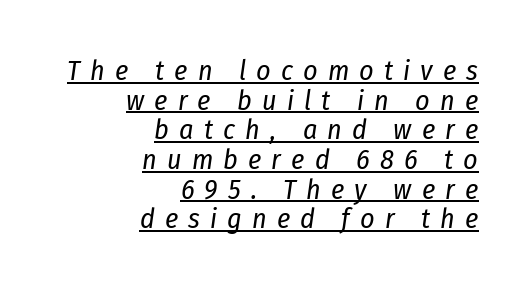
Q: Is the text bold? A: No.
Q: Is the text italic (slanted)? A: Yes, it leans right by about 8 degrees.
Q: Is the text underlined? A: Yes.
Q: How is the paragraph aligned? A: Right-aligned.
Q: Is the spacing between letters normal or unusually wide? A: Unusually wide.
Q: Is the spacing between lines tight, normal or loose? A: Tight.
Q: Width (condensed, normal, or wide)? A: Condensed.
Q: Stroke contrast? A: Low.
Q: x-height? A: Medium.
Q: Monospaced? A: No.
